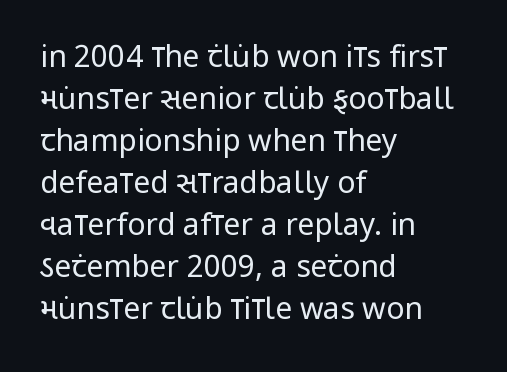
The image shows 30 px regular-weight, condensed sans-serif type, upright; set left-aligned, normal line spacing (1.4x), normal letter spacing, not underlined; low stroke contrast and a large x-height.
